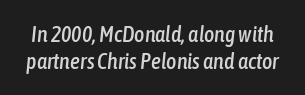
The image shows 22 px text type, italic (leaning right); set line spacing 1.22x, normal letter spacing, not underlined.
